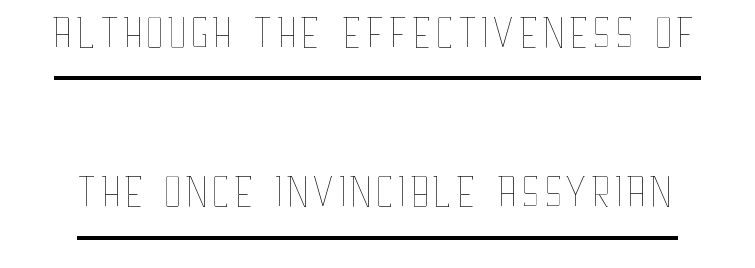
{"italic": "no", "bold": "no", "weight": "thin", "width": "condensed", "stroke_contrast": "low", "x_height": "large", "monospaced": "no", "underline": "yes", "line_spacing": "loose", "line_spacing_ratio": 2.41, "letter_spacing": "normal", "letter_spacing_em": 0.0, "glyph_px": 66}
